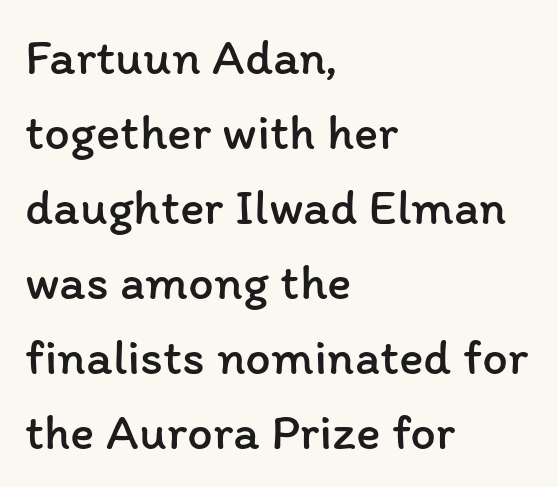
Q: Is the text bold? A: No.
Q: Is the text italic (slanted)? A: No, it is upright.
Q: Is the text underlined? A: No.
Q: How is the paragraph aligned? A: Left-aligned.
Q: Is the spacing between letters normal or unusually wide? A: Normal.
Q: Is the spacing between lines tight, normal or loose? A: Normal.
Q: Width (condensed, normal, or wide)? A: Normal.
Q: Stroke contrast? A: Low.
Q: x-height? A: Medium.
Q: Monospaced? A: No.
